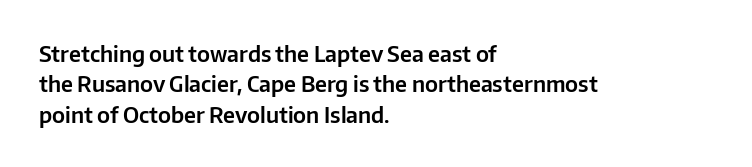
Descenders are the only things crossing below the line. The paragraph has a hard left edge and a soft right edge. Nothing unusual about the tracking: characters are spaced as the font intends. Vertically, the passage feels balanced, rows spaced as you'd expect. If you drew a line through each stem, it would be perfectly vertical.
